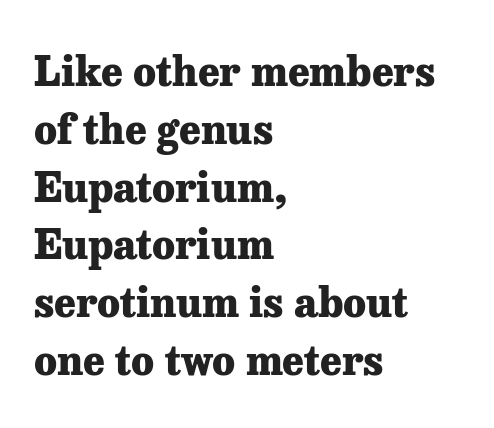
Q: Is the text bold? A: Yes.
Q: Is the text italic (slanted)? A: No, it is upright.
Q: Is the typeface a serif or a sans-serif typeface? A: Serif.
Q: Is the text underlined? A: No.
Q: How is the paragraph aligned? A: Left-aligned.
Q: Is the spacing between letters normal or unusually wide? A: Normal.
Q: Is the spacing between lines tight, normal or loose? A: Normal.
Q: Width (condensed, normal, or wide)? A: Normal.
Q: Stroke contrast? A: Low.
Q: x-height? A: Medium.
Q: Monospaced? A: No.
